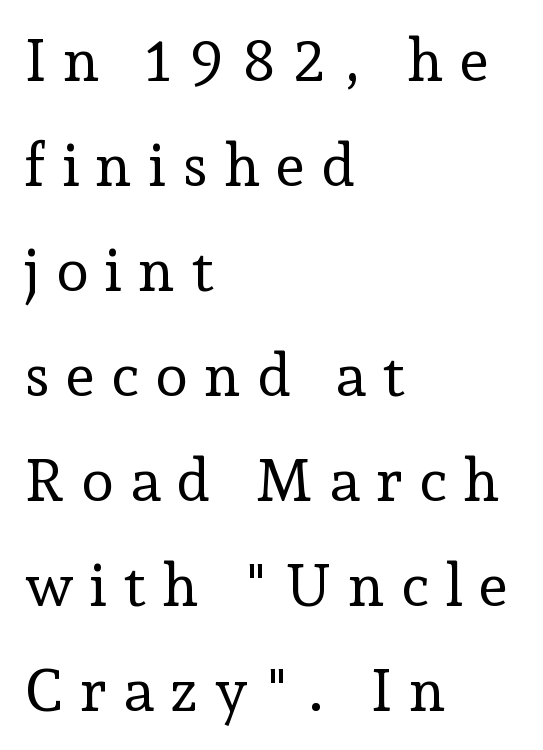
{"serif": "yes", "italic": "no", "bold": "no", "weight": "regular", "width": "normal", "stroke_contrast": "low", "x_height": "medium", "monospaced": "no", "underline": "no", "align": "left", "line_spacing_ratio": 1.75, "letter_spacing": "wide", "letter_spacing_em": 0.26, "glyph_px": 60}
